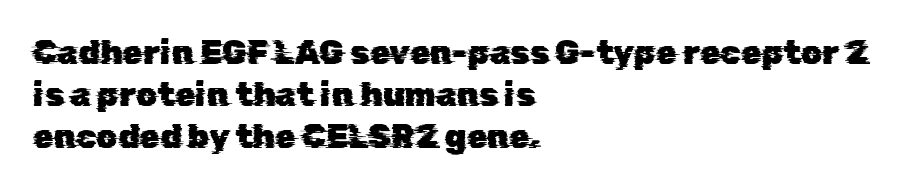
Each letter's strokes conclude bluntly, with no projecting serifs. Anything drawn beneath the words? Only blank space. The rendering uses natural spacing where letterforms have individual widths. Typeset ragged right — the left edge is the straight one.
